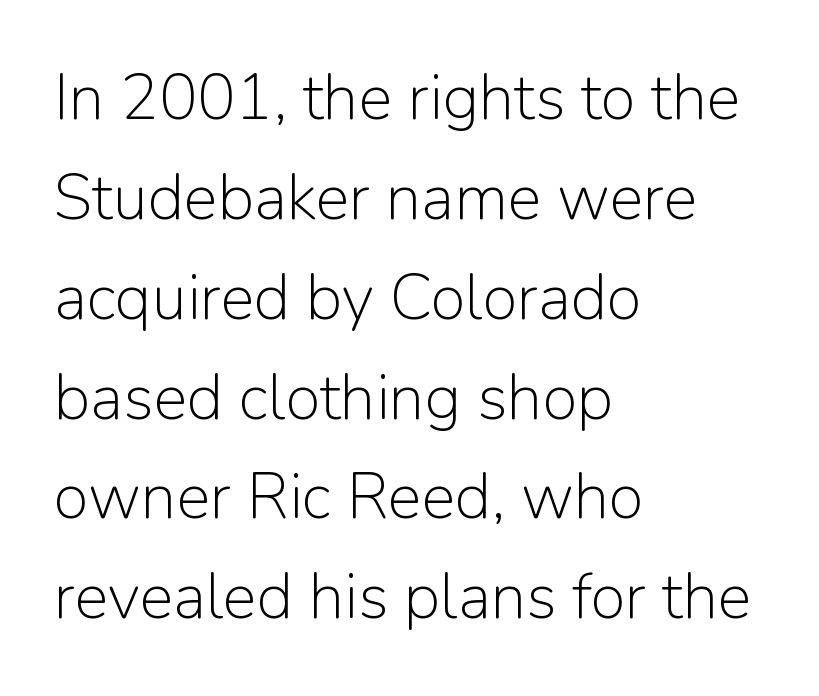
Q: Is the text bold? A: No.
Q: Is the text italic (slanted)? A: No, it is upright.
Q: Is the typeface a serif or a sans-serif typeface? A: Sans-serif.
Q: Is the text underlined? A: No.
Q: How is the paragraph aligned? A: Left-aligned.
Q: Is the spacing between letters normal or unusually wide? A: Normal.
Q: Is the spacing between lines tight, normal or loose? A: Normal.
Q: Width (condensed, normal, or wide)? A: Normal.
Q: Stroke contrast? A: Low.
Q: x-height? A: Medium.
Q: Monospaced? A: No.
